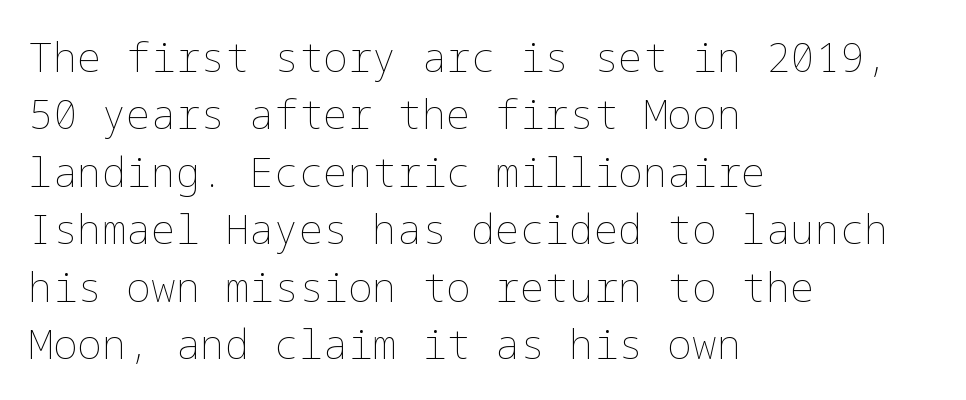
One glance says typical: line gaps are just what's usual. This reads as an unemphasized weight, regular at the heaviest. Do the letters lean? They stand straight. All the whitespace from short lines collects on the right. Type without underlining.
